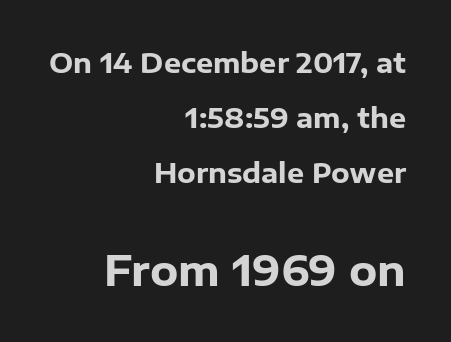
{"serif": "no", "italic": "no", "bold": "yes", "weight": "heavy", "width": "normal", "stroke_contrast": "low", "x_height": "medium", "monospaced": "no", "underline": "no", "align": "right", "line_spacing": "loose", "line_spacing_ratio": 2.04, "letter_spacing": "normal", "letter_spacing_em": 0.0, "larger_block": "second", "size_ratio": 1.52, "glyph_px": 41}
